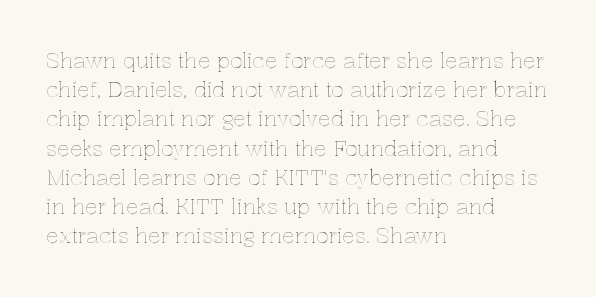
{"italic": "no", "underline": "no", "align": "left", "line_spacing": "normal", "line_spacing_ratio": 1.39, "letter_spacing": "normal", "letter_spacing_em": 0.0, "glyph_px": 21}
